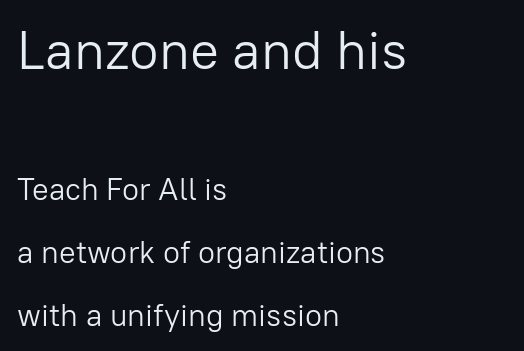
{"serif": "no", "italic": "no", "bold": "no", "weight": "light", "width": "normal", "stroke_contrast": "low", "x_height": "medium", "monospaced": "no", "underline": "no", "align": "left", "line_spacing": "loose", "line_spacing_ratio": 2.03, "letter_spacing": "normal", "letter_spacing_em": 0.0, "larger_block": "first", "size_ratio": 1.74, "glyph_px": 54}
